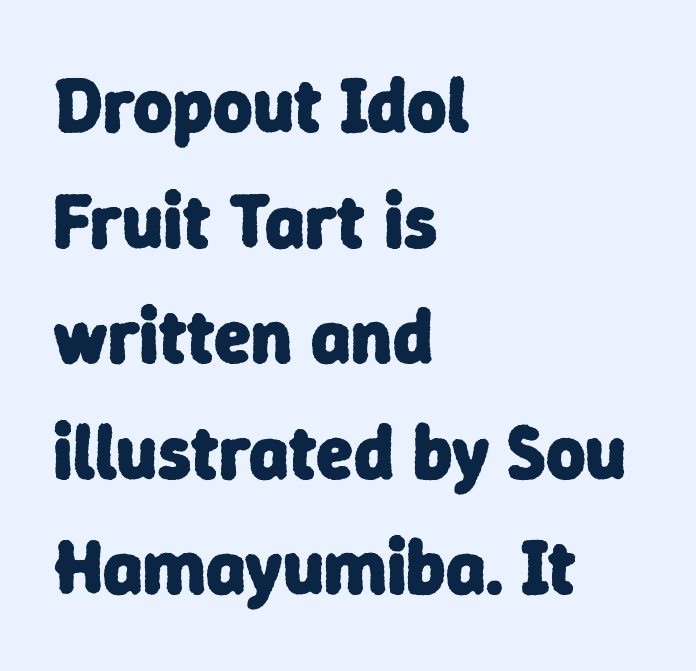
The image shows 76 px heavy sans-serif type; set left-aligned, normal line spacing (1.52x), normal letter spacing, not underlined; low stroke contrast and a medium x-height.
